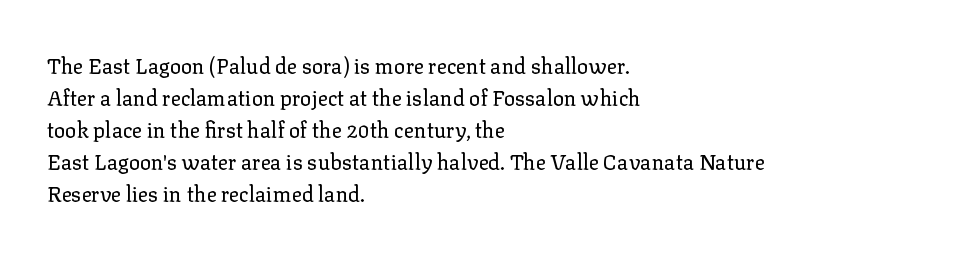
Q: Is the text bold? A: No.
Q: Is the text italic (slanted)? A: No, it is upright.
Q: Is the text underlined? A: No.
Q: How is the paragraph aligned? A: Left-aligned.
Q: Is the spacing between letters normal or unusually wide? A: Normal.
Q: Is the spacing between lines tight, normal or loose? A: Normal.
